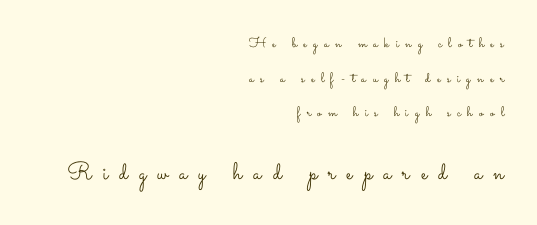
What's the leading like? Stretched, with rows far apart. No heavy texture on the line: the type isn't bold. Quick note: underline off.
